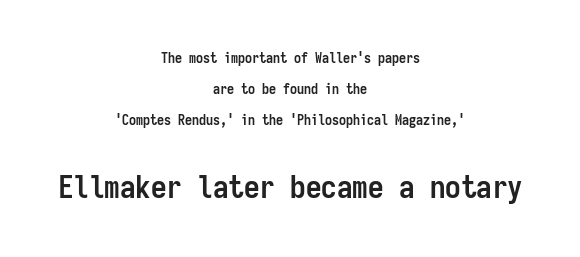
Q: Is the text bold? A: Yes.
Q: Is the text italic (slanted)? A: No, it is upright.
Q: Is the typeface a serif or a sans-serif typeface? A: Sans-serif.
Q: Is the text underlined? A: No.
Q: How is the paragraph aligned? A: Centered.
Q: Is the spacing between letters normal or unusually wide? A: Normal.
Q: Is the spacing between lines tight, normal or loose? A: Loose.
Q: Which block of text is set in a larger size, the first (top) or the second (bottom)? A: The second (bottom) one.
Q: Width (condensed, normal, or wide)? A: Condensed.
Q: Stroke contrast? A: Low.
Q: x-height? A: Medium.
Q: Monospaced? A: Yes.
